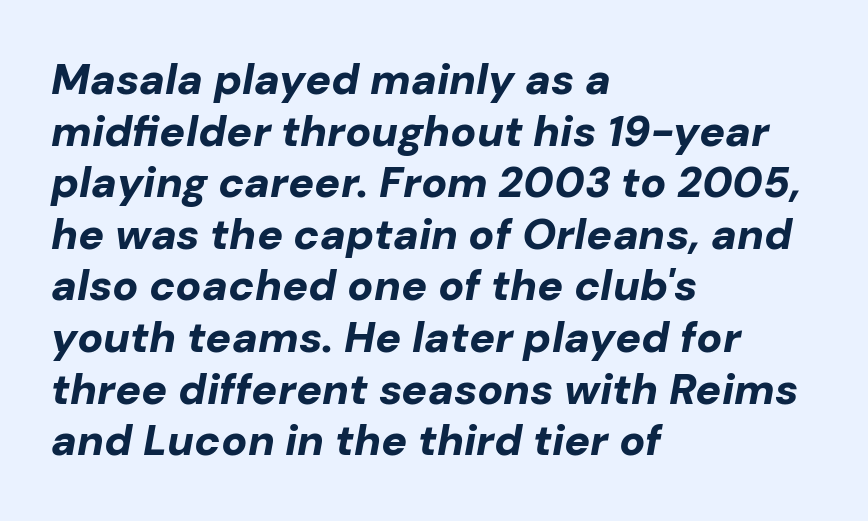
The image shows 43 px bold type, italic (leaning right); set left-aligned, line spacing 1.2x, normal letter spacing, not underlined; low stroke contrast and a medium x-height.
